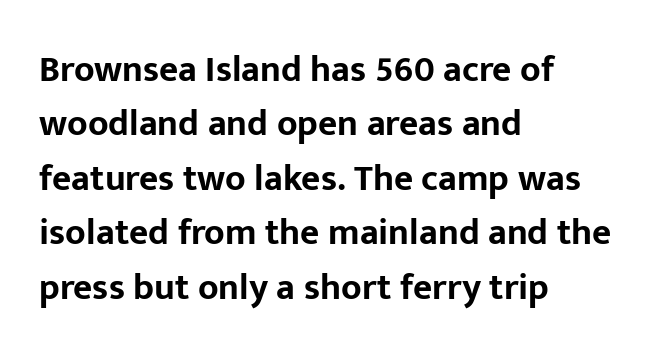
{"serif": "no", "italic": "no", "bold": "yes", "weight": "bold", "width": "normal", "stroke_contrast": "low", "x_height": "medium", "monospaced": "no", "underline": "no", "align": "left", "line_spacing": "normal", "line_spacing_ratio": 1.47, "letter_spacing": "normal", "letter_spacing_em": 0.0, "glyph_px": 37}
